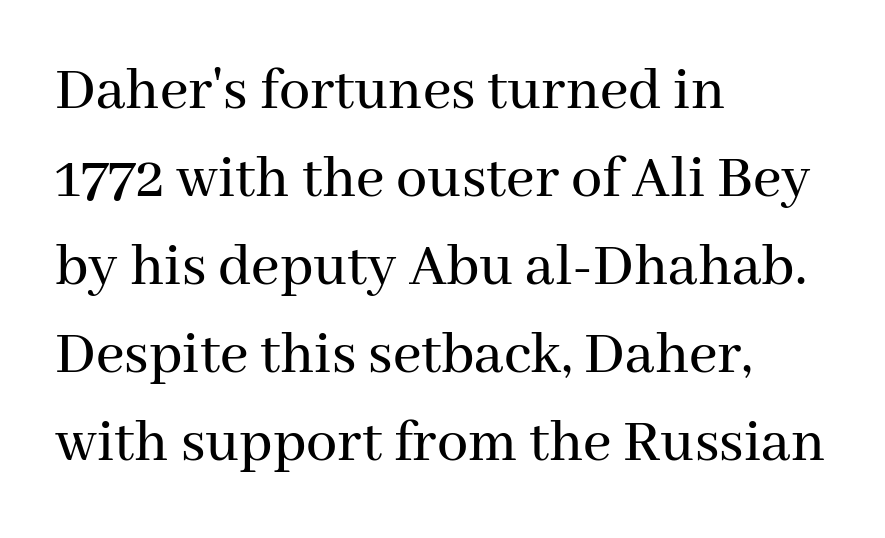
Q: Is the text italic (slanted)? A: No, it is upright.
Q: Is the typeface a serif or a sans-serif typeface? A: Serif.
Q: Is the text underlined? A: No.
Q: How is the paragraph aligned? A: Left-aligned.
Q: Is the spacing between letters normal or unusually wide? A: Normal.
Q: Is the spacing between lines tight, normal or loose? A: Normal.
Q: Width (condensed, normal, or wide)? A: Normal.
Q: Stroke contrast? A: Medium.
Q: x-height? A: Medium.
Q: Monospaced? A: No.
